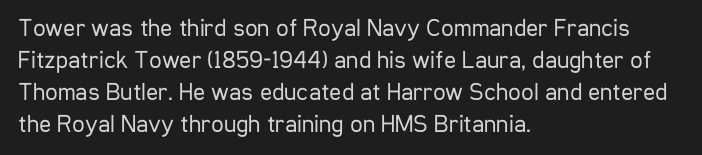
Q: Is the text bold? A: No.
Q: Is the text italic (slanted)? A: No, it is upright.
Q: Is the text underlined? A: No.
Q: How is the paragraph aligned? A: Left-aligned.
Q: Is the spacing between letters normal or unusually wide? A: Normal.
Q: Is the spacing between lines tight, normal or loose? A: Normal.
